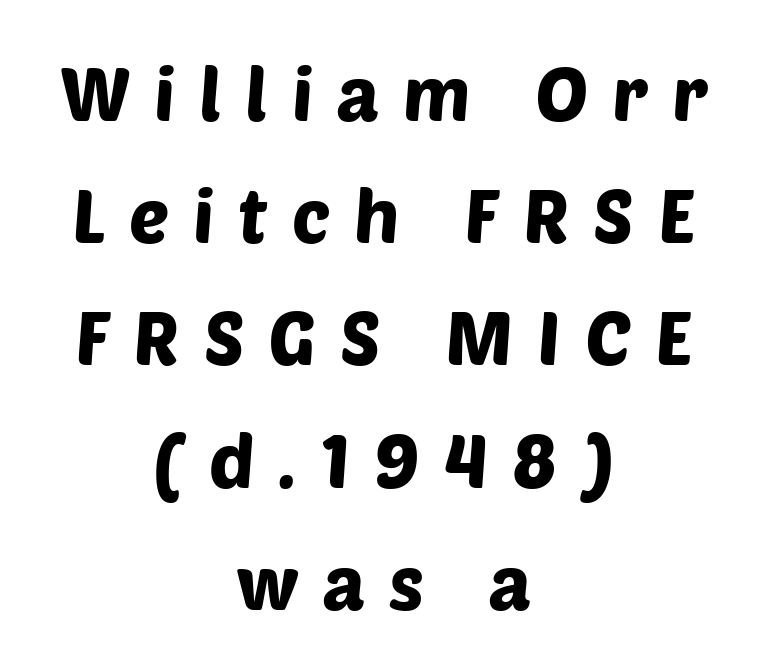
Q: Is the typeface a serif or a sans-serif typeface? A: Sans-serif.
Q: Is the text underlined? A: No.
Q: How is the paragraph aligned? A: Centered.
Q: Is the spacing between letters normal or unusually wide? A: Unusually wide.
Q: Is the spacing between lines tight, normal or loose? A: Normal.
Q: Width (condensed, normal, or wide)? A: Normal.
Q: Stroke contrast? A: Low.
Q: x-height? A: Large.
Q: Monospaced? A: No.
